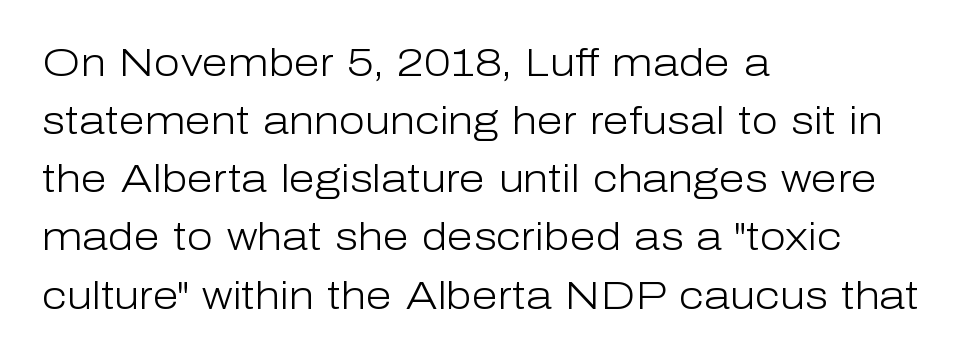
{"serif": "no", "italic": "no", "bold": "no", "weight": "light", "width": "normal", "stroke_contrast": "low", "x_height": "medium", "monospaced": "no", "underline": "no", "align": "left", "line_spacing": "normal", "line_spacing_ratio": 1.53, "letter_spacing": "normal", "letter_spacing_em": 0.0, "glyph_px": 38}
